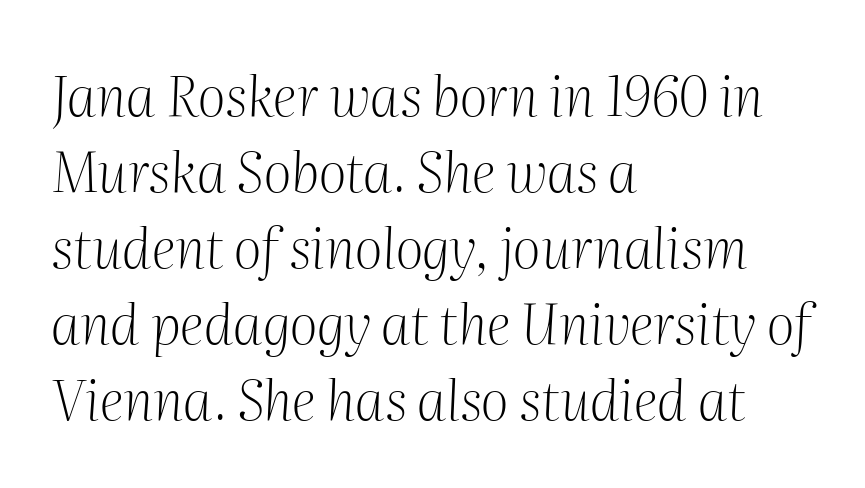
{"serif": "yes", "italic": "yes", "lean": "right", "slant_degrees": 2, "bold": "no", "weight": "light", "width": "normal", "stroke_contrast": "medium", "x_height": "medium", "monospaced": "no", "underline": "no", "align": "left", "line_spacing": "normal", "line_spacing_ratio": 1.38, "letter_spacing": "normal", "letter_spacing_em": 0.0, "glyph_px": 55}
